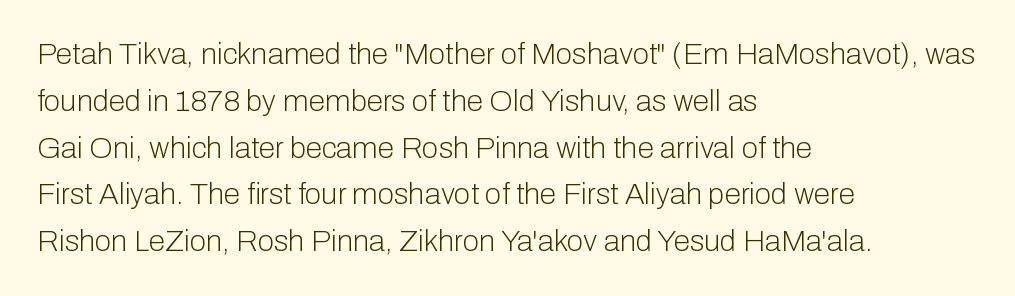
The image shows 30 px light sans-serif type, upright; set left-aligned, normal line spacing (1.56x), normal letter spacing, not underlined; low stroke contrast and a medium x-height.
